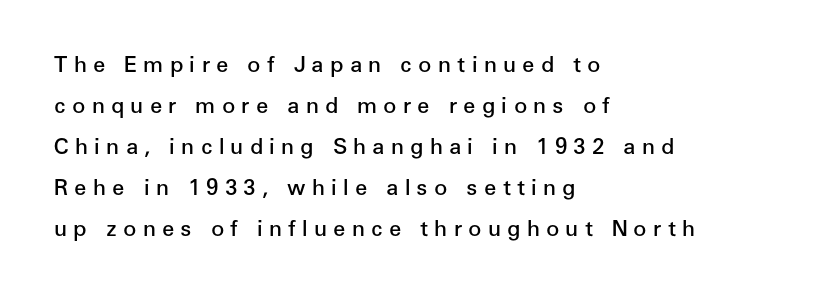
Q: Is the text bold? A: Semi-bold.
Q: Is the text italic (slanted)? A: No, it is upright.
Q: Is the text underlined? A: No.
Q: How is the paragraph aligned? A: Left-aligned.
Q: Is the spacing between letters normal or unusually wide? A: Unusually wide.
